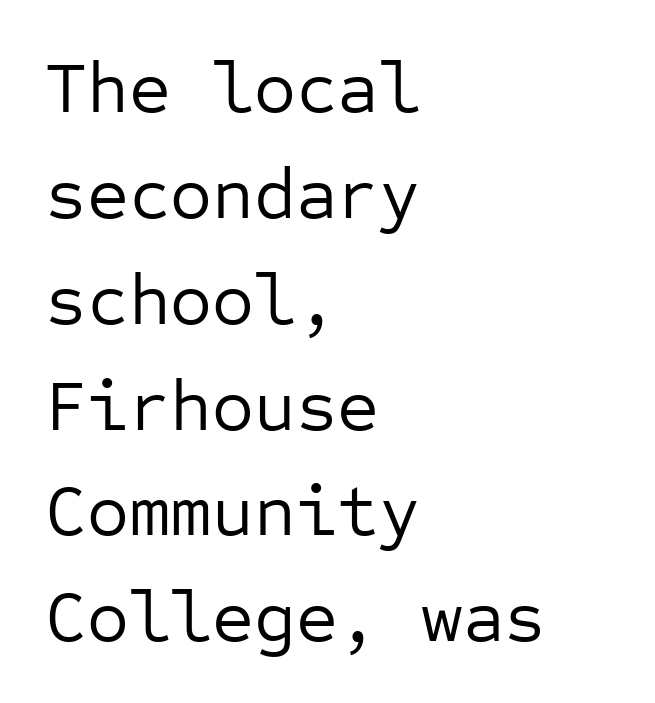
{"serif": "no", "italic": "no", "bold": "no", "weight": "regular", "width": "normal", "stroke_contrast": "low", "x_height": "medium", "monospaced": "yes", "underline": "no", "align": "left", "line_spacing": "normal", "line_spacing_ratio": 1.47, "letter_spacing": "normal", "letter_spacing_em": 0.0, "glyph_px": 72}
